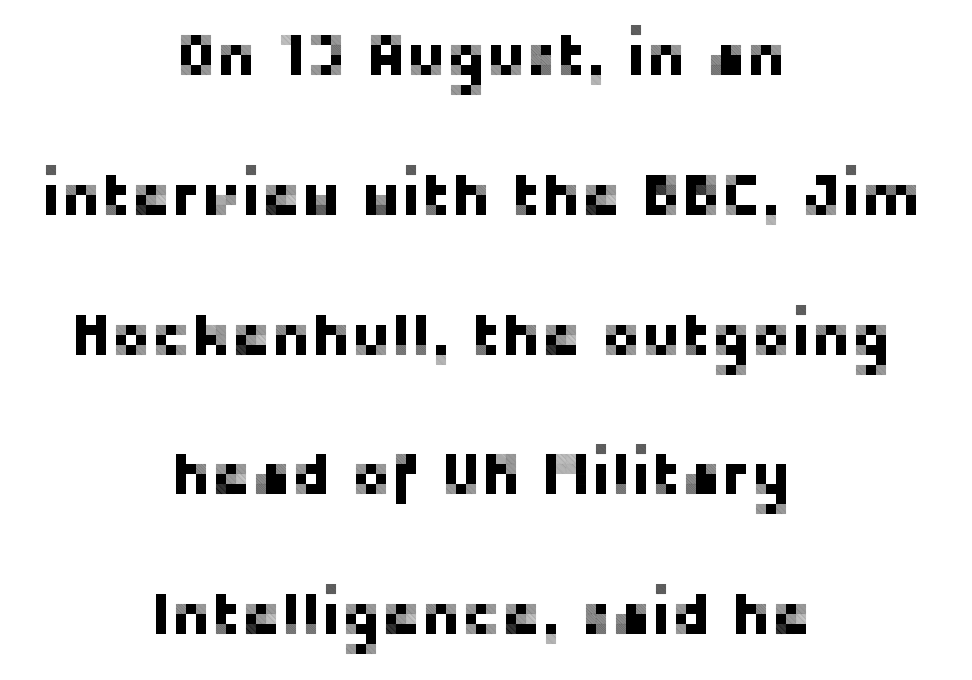
{"serif": "no", "italic": "no", "width": "normal", "stroke_contrast": "low", "x_height": "medium", "monospaced": "no", "underline": "no", "align": "center", "line_spacing": "loose", "line_spacing_ratio": 2.33, "letter_spacing": "normal", "letter_spacing_em": 0.0, "glyph_px": 60}
